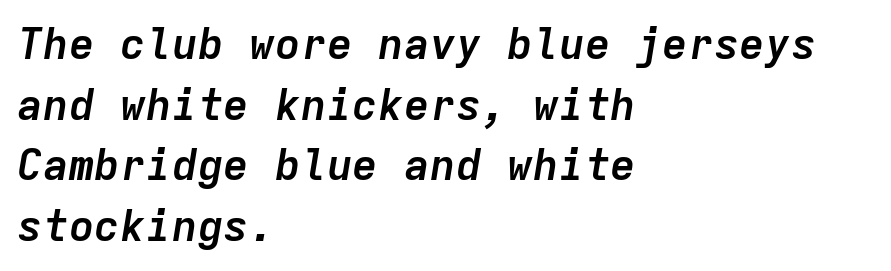
Q: Is the text bold? A: Yes.
Q: Is the text italic (slanted)? A: Yes, it leans right by about 9 degrees.
Q: Is the text underlined? A: No.
Q: How is the paragraph aligned? A: Left-aligned.
Q: Is the spacing between letters normal or unusually wide? A: Normal.
Q: Is the spacing between lines tight, normal or loose? A: Normal.
Q: Width (condensed, normal, or wide)? A: Normal.
Q: Stroke contrast? A: Low.
Q: x-height? A: Medium.
Q: Monospaced? A: Yes.
